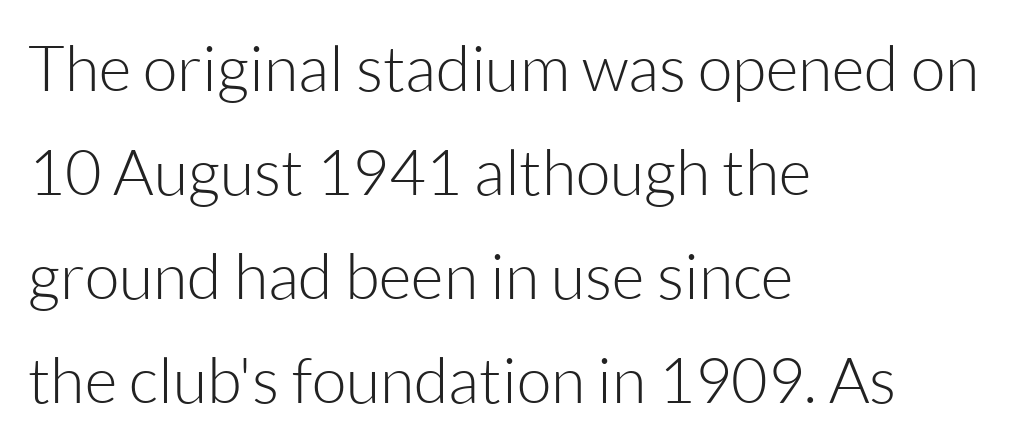
Q: Is the text bold? A: No.
Q: Is the text italic (slanted)? A: No, it is upright.
Q: Is the typeface a serif or a sans-serif typeface? A: Sans-serif.
Q: Is the text underlined? A: No.
Q: How is the paragraph aligned? A: Left-aligned.
Q: Is the spacing between letters normal or unusually wide? A: Normal.
Q: Is the spacing between lines tight, normal or loose? A: Normal.
Q: Width (condensed, normal, or wide)? A: Normal.
Q: Stroke contrast? A: Low.
Q: x-height? A: Medium.
Q: Monospaced? A: No.
